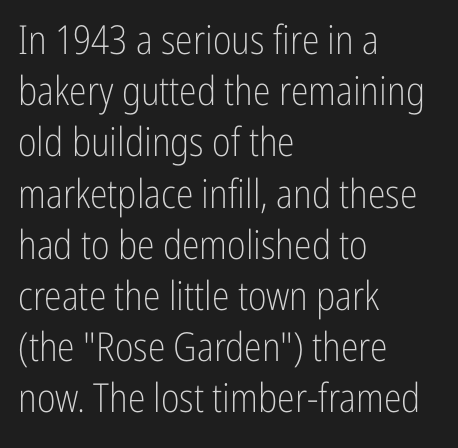
Q: Is the text bold? A: No.
Q: Is the text italic (slanted)? A: No, it is upright.
Q: Is the typeface a serif or a sans-serif typeface? A: Sans-serif.
Q: Is the text underlined? A: No.
Q: How is the paragraph aligned? A: Left-aligned.
Q: Is the spacing between letters normal or unusually wide? A: Normal.
Q: Is the spacing between lines tight, normal or loose? A: Normal.
Q: Width (condensed, normal, or wide)? A: Condensed.
Q: Stroke contrast? A: Low.
Q: x-height? A: Medium.
Q: Monospaced? A: No.
